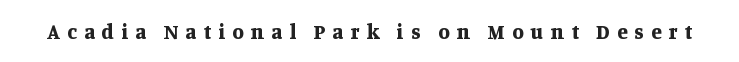
Plain, unruled lines of type. The face used here is rendered with a markedly widened letterfit. You can tell it's not italic because the verticals are truly vertical. Stroke thickness is high; the sample reads as a true bold.
